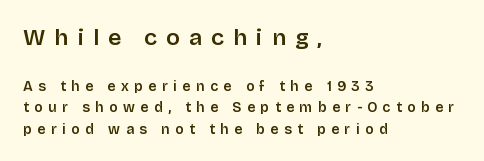
Q: Is the text bold? A: Semi-bold.
Q: Is the text italic (slanted)? A: No, it is upright.
Q: Is the text underlined? A: No.
Q: How is the paragraph aligned? A: Left-aligned.
Q: Is the spacing between letters normal or unusually wide? A: Unusually wide.
Q: Is the spacing between lines tight, normal or loose? A: Normal.
Q: Which block of text is set in a larger size, the first (top) or the second (bottom)? A: The first (top) one.
